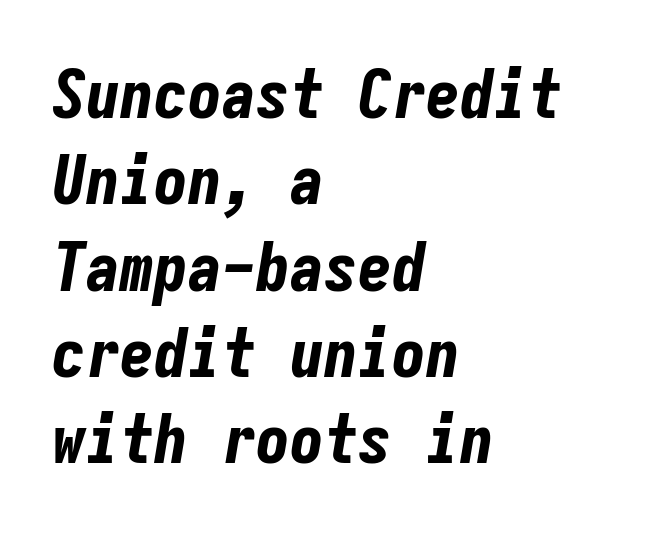
{"italic": "yes", "lean": "right", "slant_degrees": 9, "bold": "yes", "weight": "bold", "width": "condensed", "stroke_contrast": "low", "x_height": "medium", "monospaced": "yes", "underline": "no", "align": "left", "line_spacing": "normal", "line_spacing_ratio": 1.27, "letter_spacing": "normal", "letter_spacing_em": 0.0, "glyph_px": 68}
